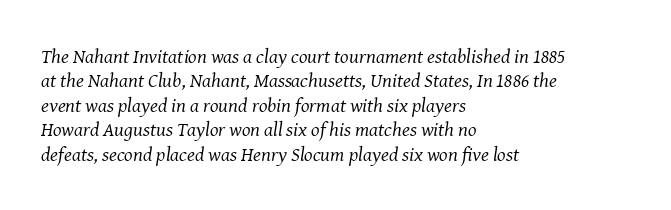
The weight tops out at a normal text grade. The gap between lines stays unmarked. There's an unmistakable incline to the writing here. Observe the ordinary spacing: letters are neighbours, not strangers. Notice how the passage keeps a crisp vertical edge on the left only.
